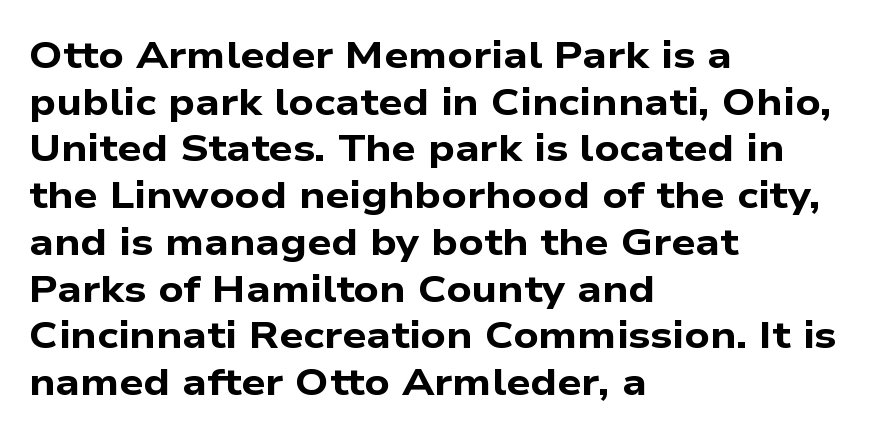
Q: Is the text bold? A: Yes.
Q: Is the typeface a serif or a sans-serif typeface? A: Sans-serif.
Q: Is the text underlined? A: No.
Q: How is the paragraph aligned? A: Left-aligned.
Q: Is the spacing between letters normal or unusually wide? A: Normal.
Q: Width (condensed, normal, or wide)? A: Wide.
Q: Stroke contrast? A: Low.
Q: x-height? A: Medium.
Q: Monospaced? A: No.
